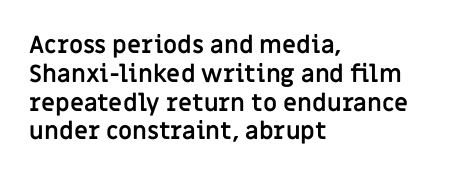
A classic flush-left, rag-right setting is used for this passage. Plenty of ink on the page — the face is bold. A typesetter would mark this as roman, not italic. In terms of letterspacing, this is plain default setting. The zone under the glyphs is completely vacant.
